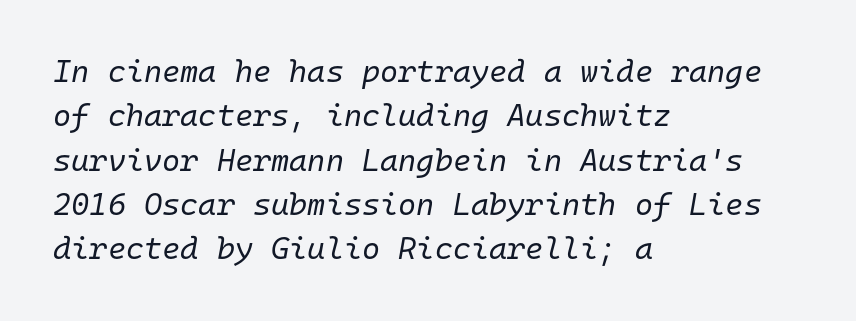
{"italic": "yes", "lean": "right", "slant_degrees": 10, "bold": "no", "weight": "regular", "width": "normal", "stroke_contrast": "low", "x_height": "medium", "monospaced": "yes", "underline": "no", "align": "left", "line_spacing": "normal", "line_spacing_ratio": 1.43, "letter_spacing": "normal", "letter_spacing_em": 0.0, "glyph_px": 31}
